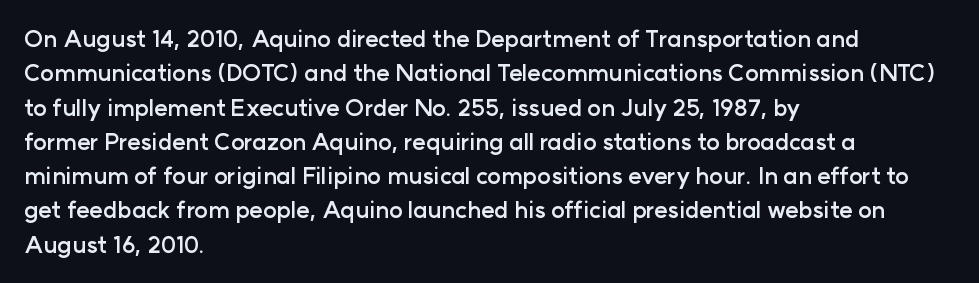
The image shows 23 px bold type, upright; set left-aligned, normal line spacing (1.49x), normal letter spacing, not underlined.
